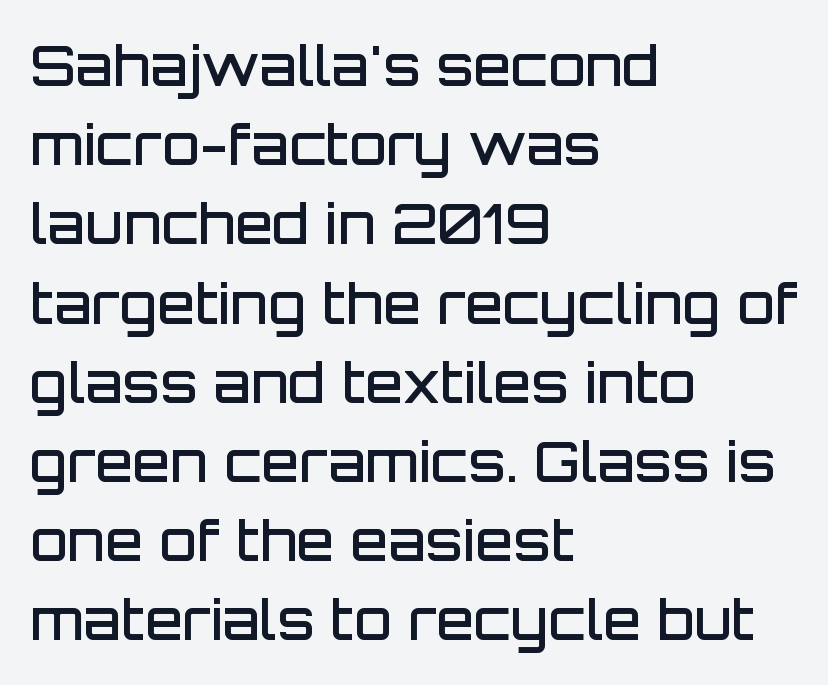
The lines sit at an ordinary, default distance from one another. Leftover space on each line is placed entirely after the last word. Beneath every word, the page is bare. A typesetter would call this zero additional tracking.
